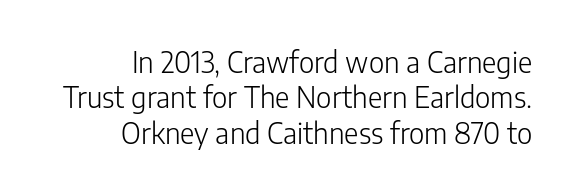
The image shows 28 px light sans-serif type, upright; set right-aligned, normal line spacing (1.26x), normal letter spacing, not underlined; low stroke contrast and a medium x-height.
